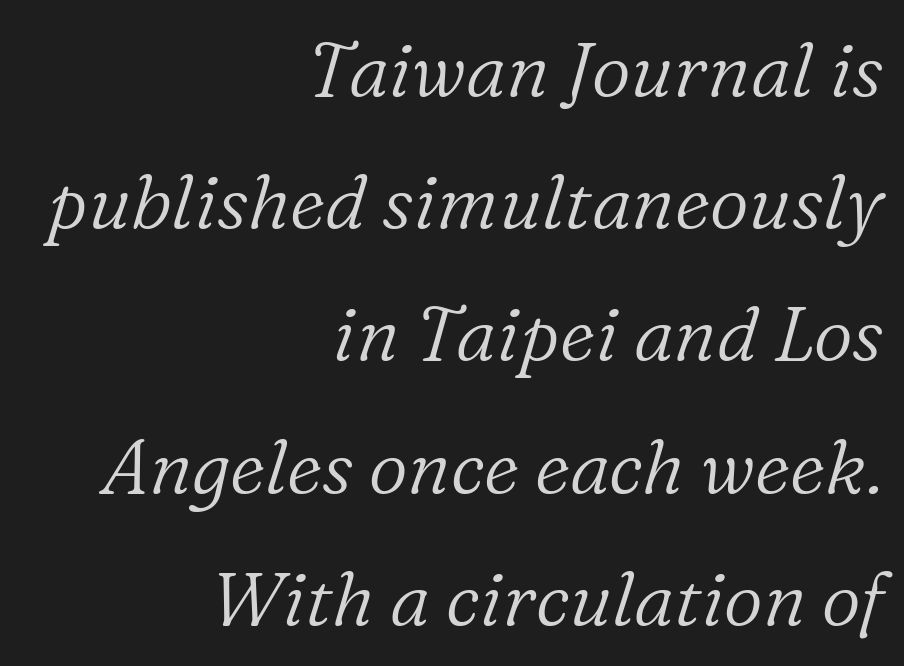
The image shows 76 px light serif type, italic (leaning right); set right-aligned, line spacing 1.74x, normal letter spacing, not underlined; low stroke contrast and a medium x-height.
